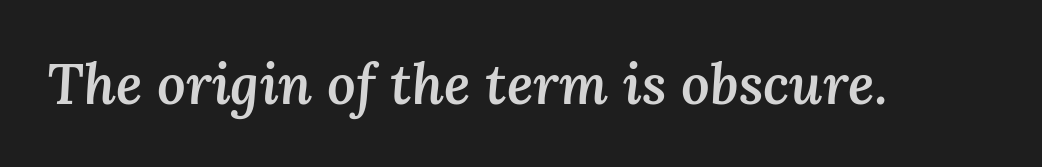
The image shows 56 px semibold type, italic (leaning right); set normal letter spacing, not underlined; medium stroke contrast and a medium x-height.
